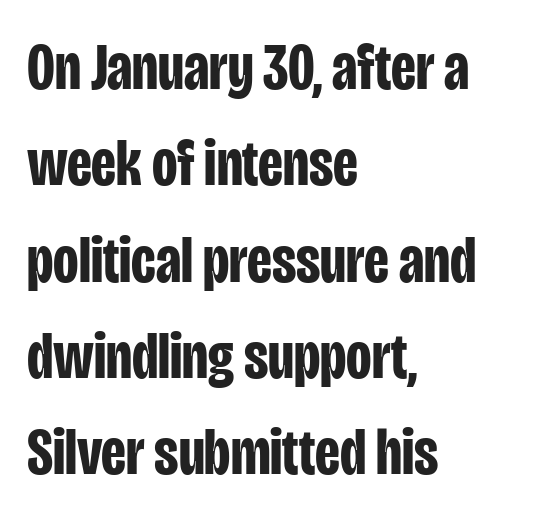
The image shows 66 px bold, condensed sans-serif type, upright; set left-aligned, normal line spacing (1.46x), normal letter spacing, not underlined; low stroke contrast and a large x-height.
